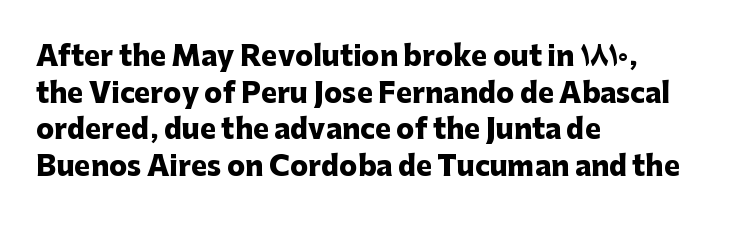
The image shows 27 px bold type, upright; set left-aligned, normal line spacing (1.36x), normal letter spacing, not underlined.
